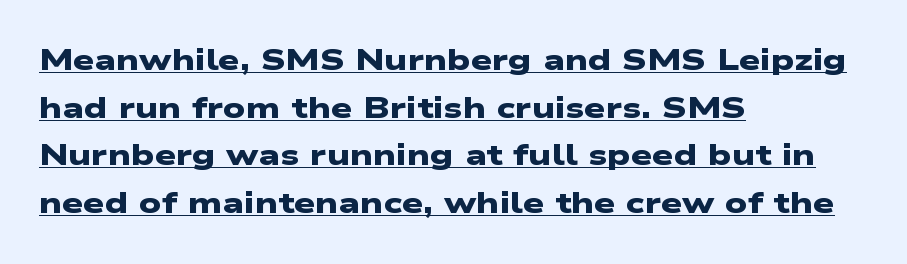
The image shows 30 px heavy, wide sans-serif type; set left-aligned, normal line spacing (1.59x), normal letter spacing, underlined; low stroke contrast and a medium x-height.
